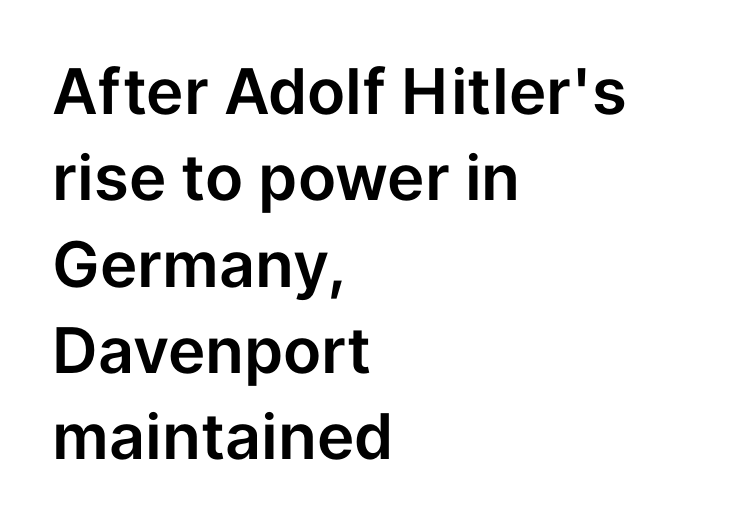
Characters follow at the spacing the type designer built in. Successive baselines arrive at the customary interval. Do the characters align in a grid? No, the font is proportional. Italic: no, the glyphs are upright roman. Type style note: lacks serifs. Check the space under the baseline: it is left empty.
